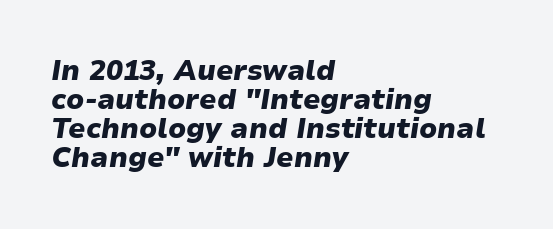
{"italic": "yes", "lean": "right", "slant_degrees": 9, "bold": "yes", "weight": "heavy", "width": "normal", "stroke_contrast": "low", "x_height": "medium", "monospaced": "no", "underline": "no", "align": "left", "line_spacing": "tight", "line_spacing_ratio": 1.04, "letter_spacing": "normal", "letter_spacing_em": 0.0, "glyph_px": 28}
